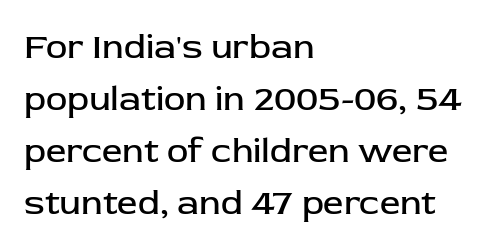
Just letters on the line, the space beneath them empty. Teacher's note: observe the even left margin — that is flush-left alignment. The line texture is even and compact thanks to regular tracking. This block has exactly the height ordinary leading produces. Is the type heavy? It reads as light-to-regular instead. The font's upright variant was chosen for this text.
